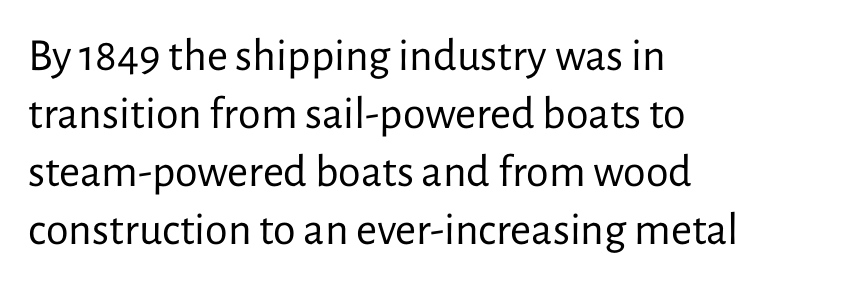
The image shows 46 px regular-weight sans-serif type, upright; set left-aligned, normal line spacing (1.26x), normal letter spacing, not underlined; low stroke contrast and a medium x-height.
